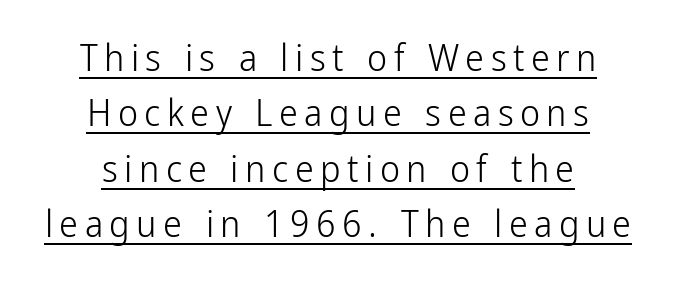
{"serif": "no", "italic": "no", "bold": "no", "weight": "light", "width": "condensed", "stroke_contrast": "low", "x_height": "medium", "monospaced": "no", "underline": "yes", "align": "center", "line_spacing": "normal", "line_spacing_ratio": 1.46, "glyph_px": 38}
